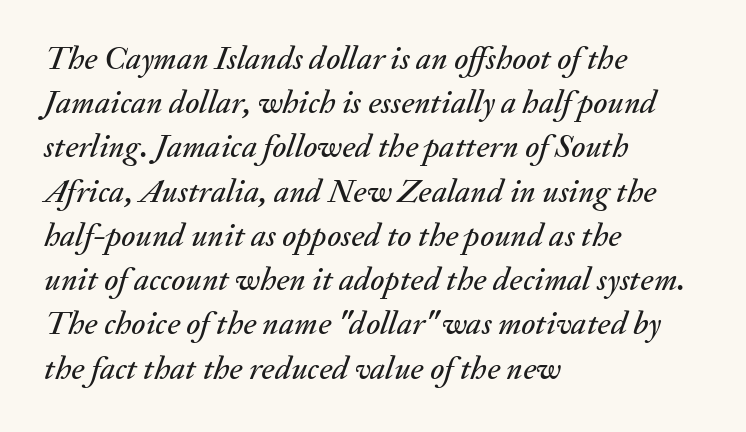
Words float on clear page, feet unadorned. Horizontal alignment here is leftward, the default for most running prose. Emphasis-style slanted type is in use. The letters advance in unequal steps, a hallmark of proportional type. The line texture is even and compact thanks to regular tracking.
